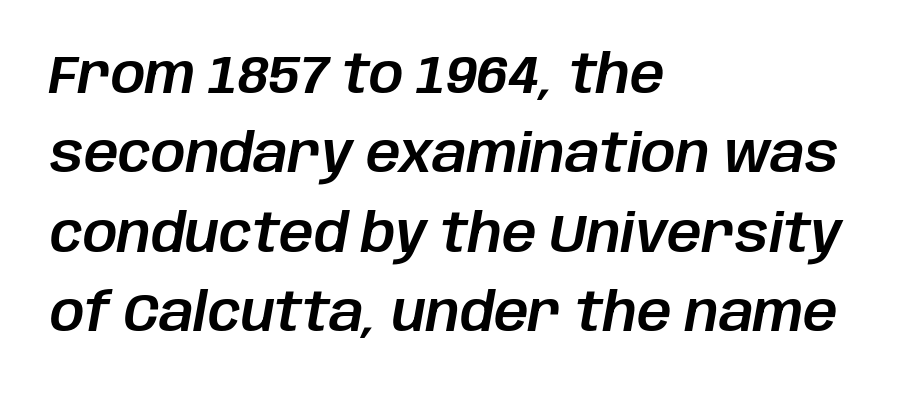
{"italic": "yes", "lean": "right", "slant_degrees": 10, "width": "normal", "stroke_contrast": "low", "x_height": "large", "monospaced": "no", "underline": "no", "align": "left", "line_spacing": "normal", "line_spacing_ratio": 1.47, "letter_spacing": "normal", "letter_spacing_em": 0.0, "glyph_px": 54}
